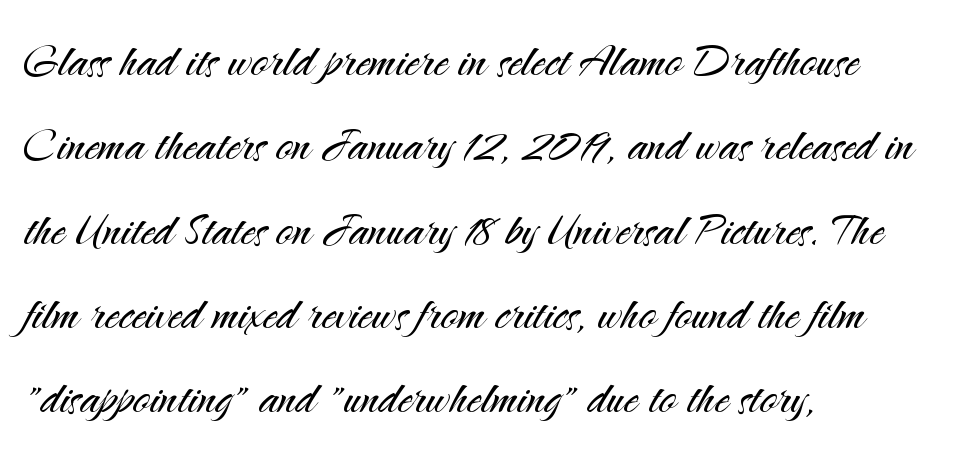
These lines are rendered in a variable-pitch font. Quick note: interline space is typical. No word sits above an underline. The setting favours the left margin, as ordinary paragraphs usually do. Examine the stroke ends and you'll find no serifs.
